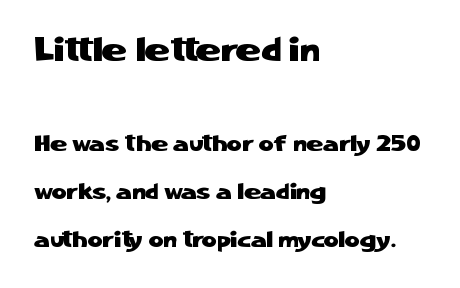
{"serif": "no", "italic": "no", "width": "normal", "stroke_contrast": "low", "x_height": "medium", "monospaced": "no", "underline": "no", "align": "left", "line_spacing": "loose", "line_spacing_ratio": 2.1, "letter_spacing": "normal", "letter_spacing_em": 0.0, "larger_block": "first", "size_ratio": 1.48, "glyph_px": 34}
